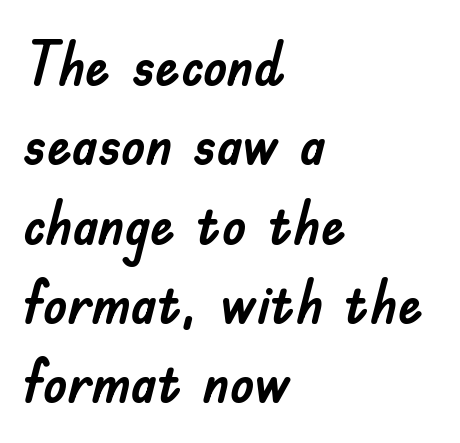
This is sans-serif lettering, the kind often seen on screens and signage. How are the letters spaced? Ordinarily, with no added tracking. Baseline-to-baseline distance is the conventional proportion of letter height.
